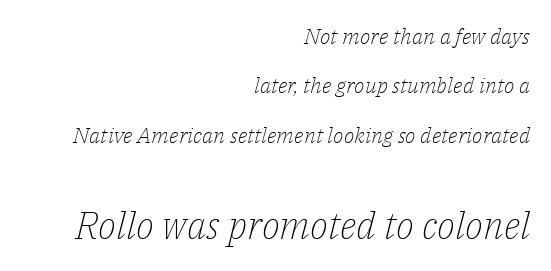
The image shows 38 px light serif type, italic (leaning right); set right-aligned, loose line spacing (2.25x), normal letter spacing, not underlined; the second (bottom) block is 1.73x larger; low stroke contrast and a medium x-height.
